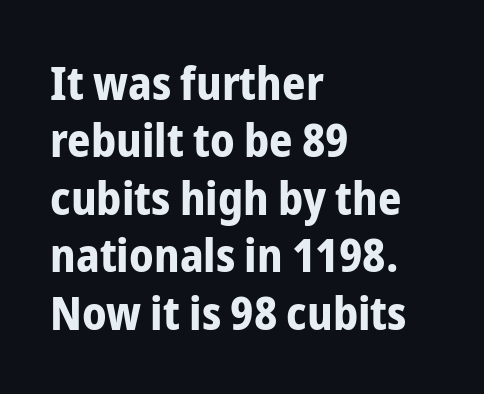
The gap between lines stays unmarked. Do the letters lean? They stand straight. Looks like regular typesetting: each glyph gets only the width it needs. The passage is arranged the way most books set body copy — flush left. Line spacing here is normal. The glyphs have the mass of a bold cut.
